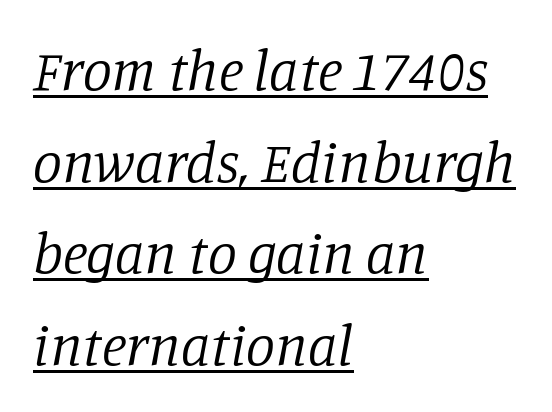
Decoration check: the copy is underlined. Words appear dense and cohesive because spacing is normal. This block has exactly the height ordinary leading produces. Each letter keeps its own natural width here, so spacing adapts to shape.
